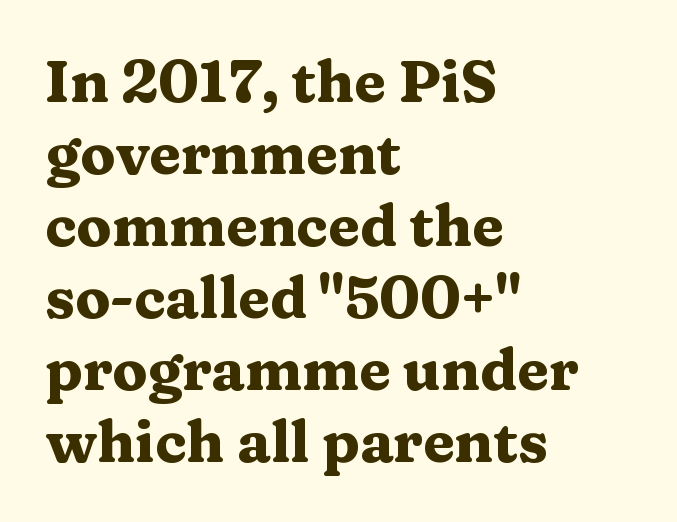
The image shows 58 px heavy, wide serif type, upright; set left-aligned, line spacing 1.24x, normal letter spacing, not underlined; medium stroke contrast and a medium x-height.
